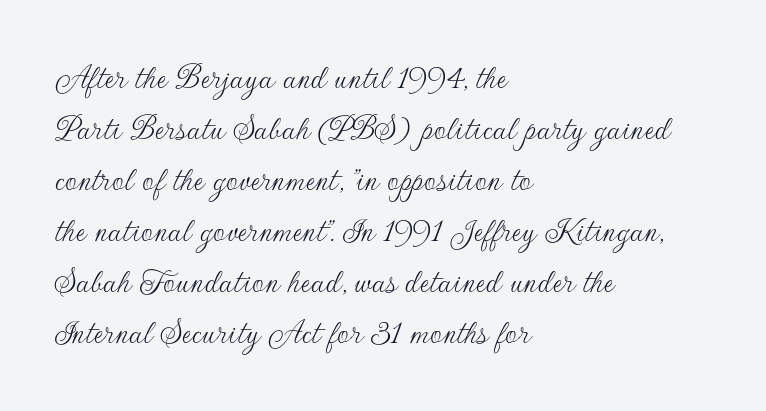
Q: Is the text bold? A: No.
Q: Is the text italic (slanted)? A: Yes.
Q: Is the typeface a serif or a sans-serif typeface? A: Sans-serif.
Q: Is the text underlined? A: No.
Q: How is the paragraph aligned? A: Left-aligned.
Q: Is the spacing between letters normal or unusually wide? A: Normal.
Q: Is the spacing between lines tight, normal or loose? A: Normal.
Q: Width (condensed, normal, or wide)? A: Normal.
Q: Stroke contrast? A: Low.
Q: x-height? A: Small.
Q: Monospaced? A: No.
